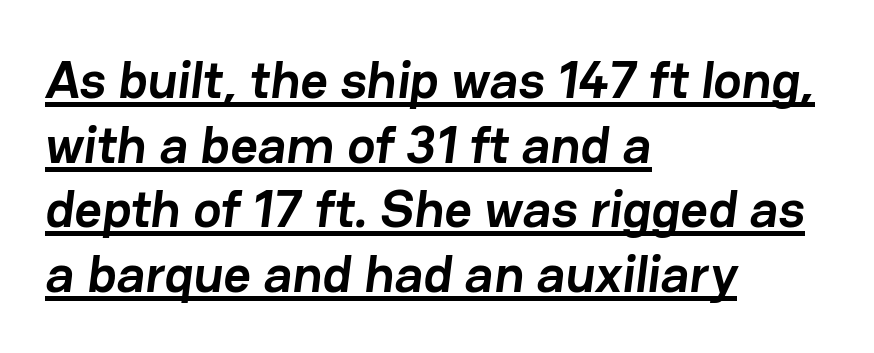
{"serif": "no", "bold": "yes", "weight": "semibold", "width": "normal", "stroke_contrast": "low", "x_height": "medium", "monospaced": "no", "underline": "yes", "align": "left", "line_spacing_ratio": 1.22, "letter_spacing": "normal", "letter_spacing_em": 0.0, "glyph_px": 53}
